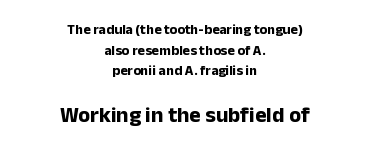
{"italic": "no", "bold": "yes", "underline": "no", "align": "center", "line_spacing": "normal", "line_spacing_ratio": 1.48, "letter_spacing": "normal", "letter_spacing_em": 0.0, "larger_block": "second", "size_ratio": 1.57, "glyph_px": 22}
